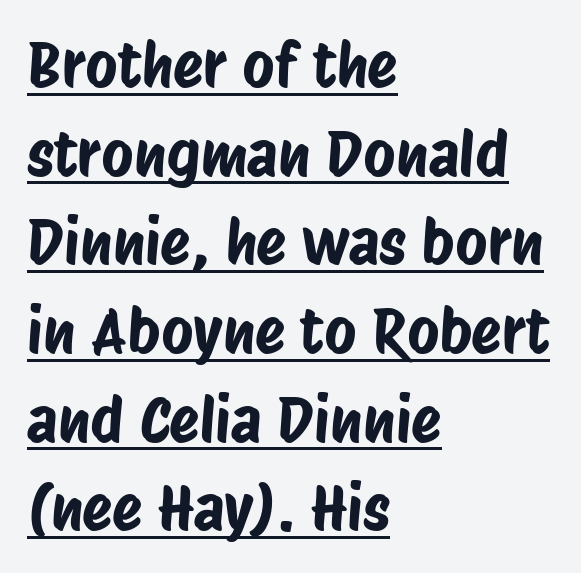
Q: Is the typeface a serif or a sans-serif typeface? A: Sans-serif.
Q: Is the text underlined? A: Yes.
Q: How is the paragraph aligned? A: Left-aligned.
Q: Is the spacing between letters normal or unusually wide? A: Normal.
Q: Is the spacing between lines tight, normal or loose? A: Normal.
Q: Width (condensed, normal, or wide)? A: Condensed.
Q: Stroke contrast? A: Low.
Q: x-height? A: Large.
Q: Monospaced? A: No.
